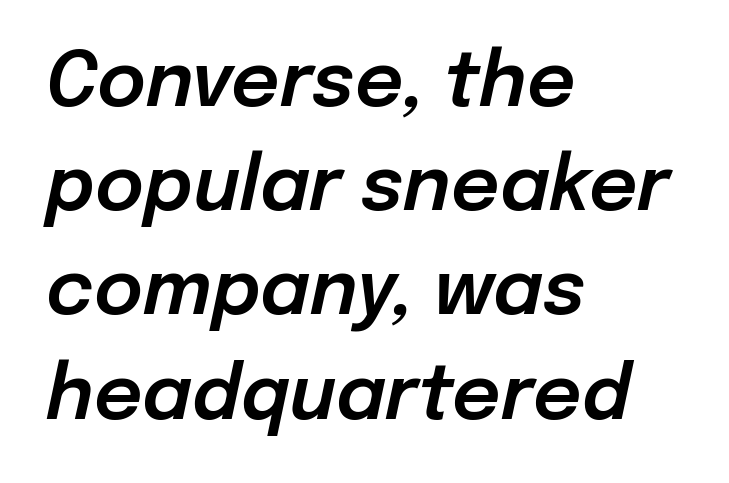
{"italic": "yes", "lean": "right", "slant_degrees": 12, "width": "normal", "stroke_contrast": "low", "x_height": "medium", "monospaced": "no", "underline": "no", "align": "left", "line_spacing": "normal", "line_spacing_ratio": 1.39, "letter_spacing": "normal", "letter_spacing_em": 0.0, "glyph_px": 75}
